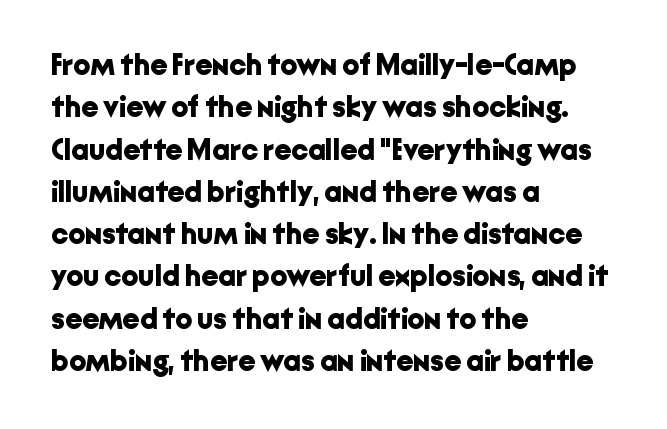
The image shows 30 px bold sans-serif type, upright; set left-aligned, normal line spacing (1.41x), normal letter spacing, not underlined; low stroke contrast and a medium x-height.
